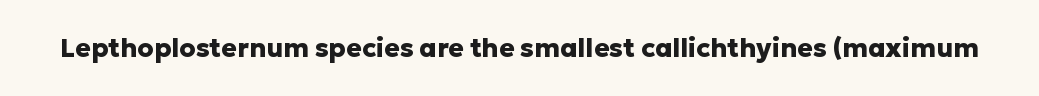
{"italic": "no", "bold": "yes", "underline": "no", "letter_spacing": "normal", "letter_spacing_em": 0.0, "glyph_px": 26}
